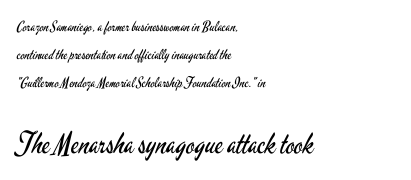
{"serif": "no", "bold": "no", "weight": "regular", "width": "condensed", "stroke_contrast": "low", "x_height": "small", "monospaced": "no", "underline": "no", "align": "left", "line_spacing": "loose", "line_spacing_ratio": 1.99, "letter_spacing": "normal", "letter_spacing_em": 0.0, "larger_block": "second", "size_ratio": 2.07, "glyph_px": 29}
